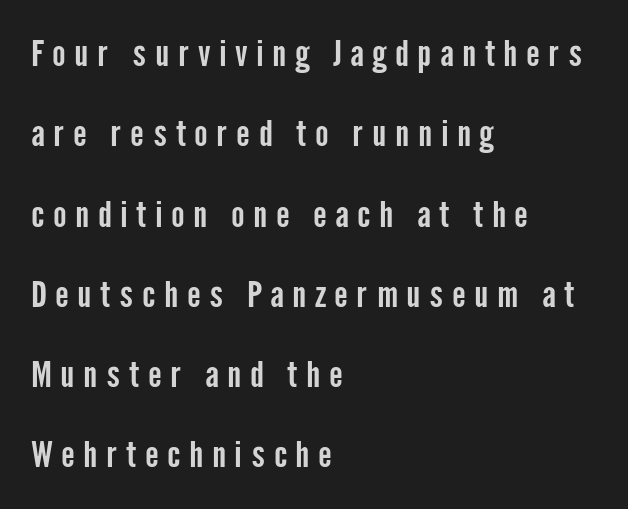
{"serif": "no", "italic": "no", "width": "condensed", "stroke_contrast": "low", "x_height": "medium", "monospaced": "no", "underline": "no", "align": "left", "line_spacing": "loose", "line_spacing_ratio": 2.23, "letter_spacing": "wide", "letter_spacing_em": 0.24, "glyph_px": 36}
